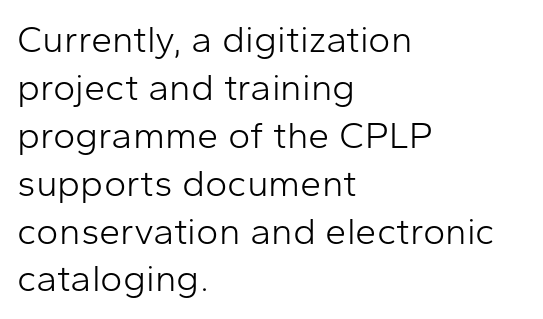
Ordinary non-slanted type is in use. In CSS terms this would be text-align: left. The passage shown is typeset with a sans-serif family. Type without underlining. The letters advance in unequal steps, a hallmark of proportional type.
